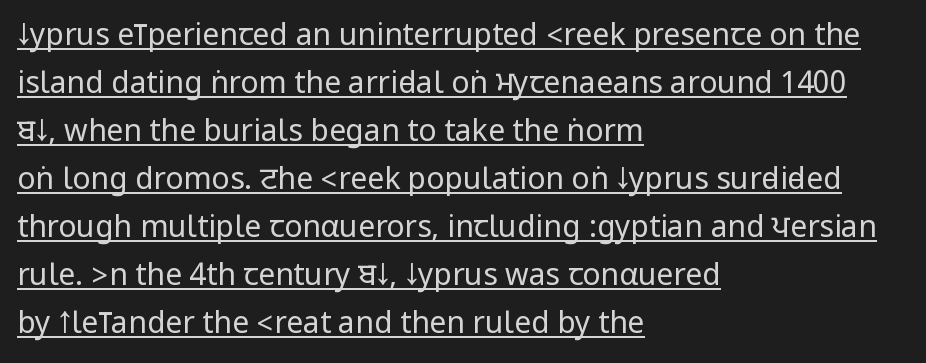
Every stem runs plumb, perpendicular to the baseline. Successive baselines arrive at the customary interval. The lines are quadded left. A sans-serif font was chosen for this passage. The gaps between neighbouring characters are ordinary and unremarkable. Somebody hit Ctrl+U on this one — the words are underlined.
